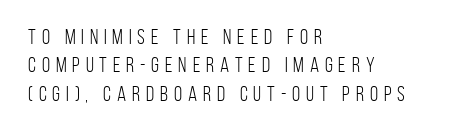
{"italic": "no", "bold": "no", "underline": "no", "align": "left", "line_spacing": "normal", "line_spacing_ratio": 1.35, "letter_spacing": "wide", "letter_spacing_em": 0.28, "glyph_px": 21}
